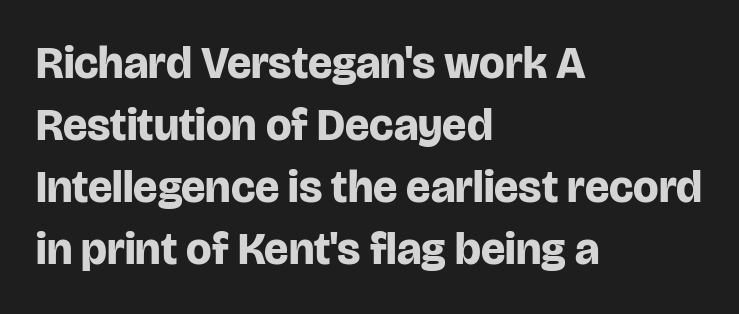
The space directly below the letters is spotless. Character widths vary here, with narrow letters taking less room than wide ones. How would I describe the line gaps? Plain and ordinary. The horizontal fit of the characters is conventional and even. The axis of the letterforms is exactly vertical. A student would call this left alignment; a typographer would say flush left, rag right.
